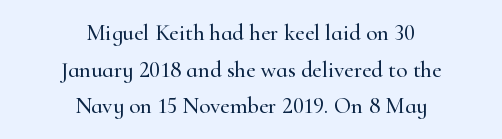
The image shows 23 px text type, upright; set centered, normal line spacing (1.59x), normal letter spacing, not underlined.
